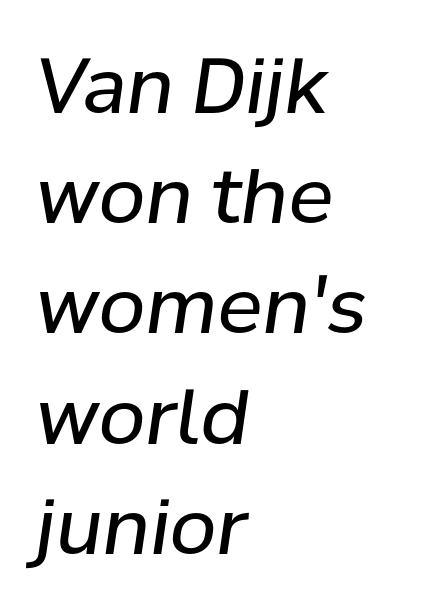
{"italic": "yes", "lean": "right", "slant_degrees": 8, "bold": "no", "weight": "regular", "width": "normal", "stroke_contrast": "low", "x_height": "medium", "monospaced": "no", "underline": "no", "align": "left", "line_spacing": "normal", "line_spacing_ratio": 1.45, "letter_spacing": "normal", "letter_spacing_em": 0.0, "glyph_px": 76}
